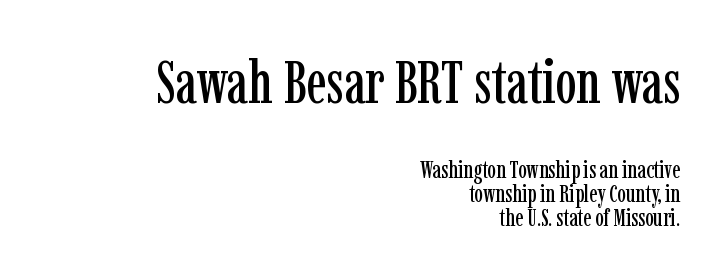
Q: Is the text italic (slanted)? A: No, it is upright.
Q: Is the typeface a serif or a sans-serif typeface? A: Serif.
Q: Is the text underlined? A: No.
Q: How is the paragraph aligned? A: Right-aligned.
Q: Is the spacing between letters normal or unusually wide? A: Normal.
Q: Is the spacing between lines tight, normal or loose? A: Tight.
Q: Which block of text is set in a larger size, the first (top) or the second (bottom)? A: The first (top) one.
Q: Width (condensed, normal, or wide)? A: Condensed.
Q: Stroke contrast? A: Low.
Q: x-height? A: Medium.
Q: Monospaced? A: No.
